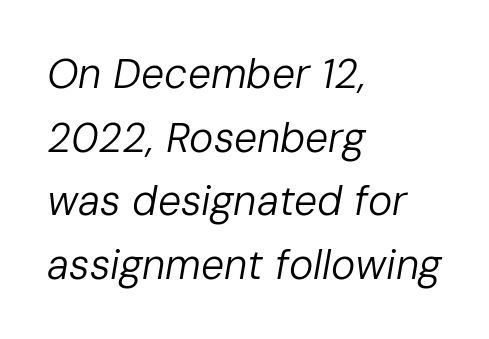
{"italic": "yes", "lean": "right", "slant_degrees": 10, "bold": "no", "weight": "regular", "width": "normal", "stroke_contrast": "low", "x_height": "medium", "monospaced": "no", "underline": "no", "align": "left", "line_spacing": "normal", "line_spacing_ratio": 1.55, "letter_spacing": "normal", "letter_spacing_em": 0.0, "glyph_px": 41}
